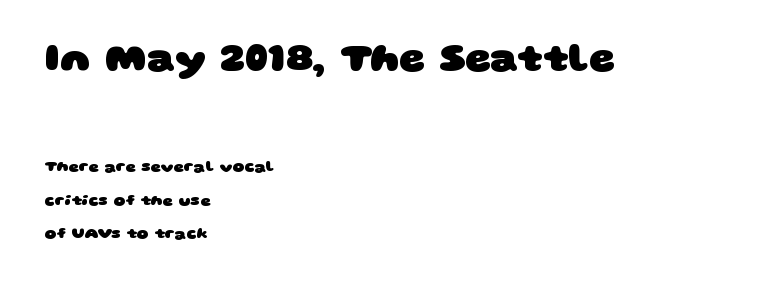
Strong, thick strokes mark this as bold type. Clear beneath every line of the passage. You could not count columns in this text — the font is proportionally spaced. In this sample the first text group is rendered at the bigger scale. The leading is generous, giving the passage an open texture.
